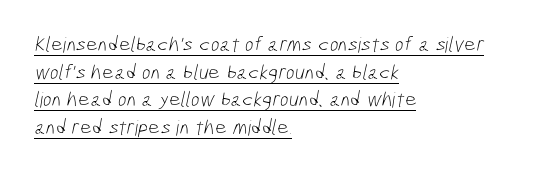
The passage is arranged the way most books set body copy — flush left. There is no visible air inserted between adjacent glyphs. The letterforms sit at book weight or below. Vertically, the passage feels balanced, rows spaced as you'd expect. Beneath each row of characters lies a ruled line.
